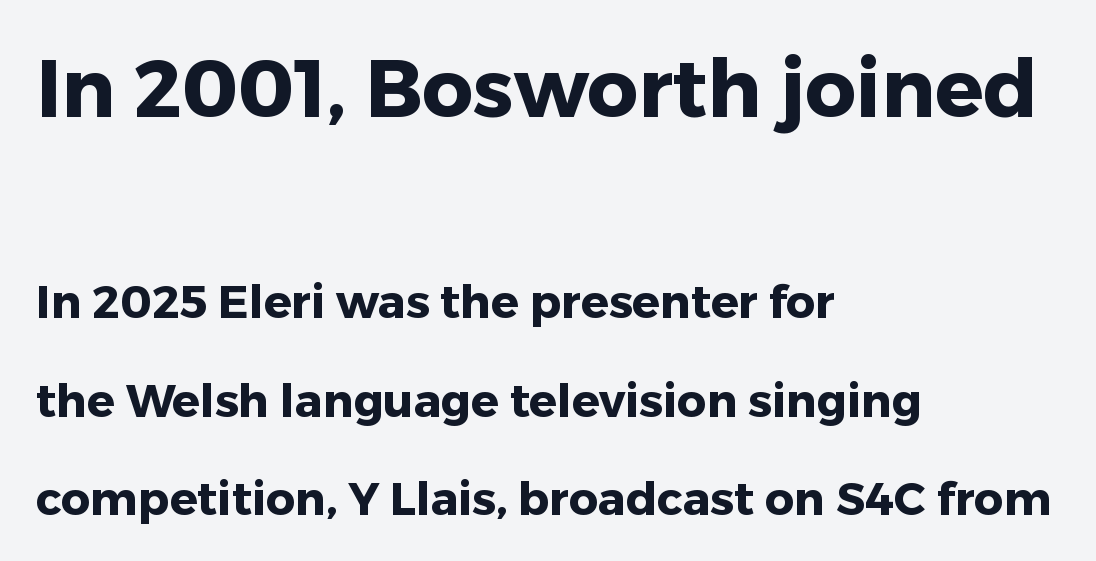
The image shows 80 px heavy sans-serif type, upright; set left-aligned, loose line spacing (2.14x), normal letter spacing, not underlined; the first (top) block is 1.74x larger; low stroke contrast and a medium x-height.
